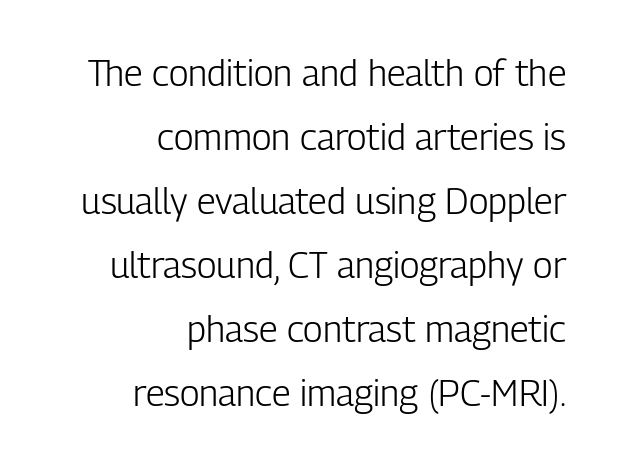
The image shows 36 px light, condensed sans-serif type, upright; set right-aligned, line spacing 1.78x, normal letter spacing, not underlined; low stroke contrast and a medium x-height.
